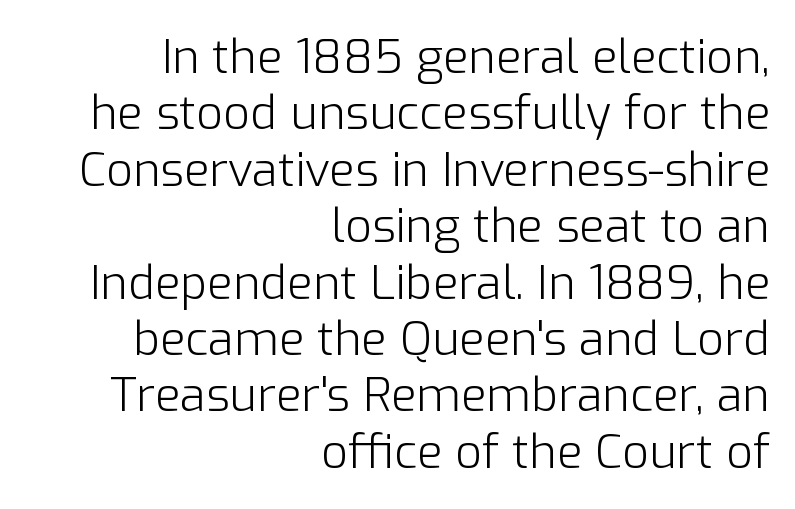
Q: Is the text bold? A: No.
Q: Is the text italic (slanted)? A: No, it is upright.
Q: Is the typeface a serif or a sans-serif typeface? A: Sans-serif.
Q: Is the text underlined? A: No.
Q: How is the paragraph aligned? A: Right-aligned.
Q: Is the spacing between letters normal or unusually wide? A: Normal.
Q: Width (condensed, normal, or wide)? A: Normal.
Q: Stroke contrast? A: Low.
Q: x-height? A: Medium.
Q: Monospaced? A: No.
